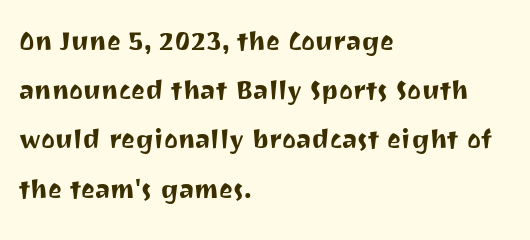
Compared with a centered layout, this one pins lines to the left instead. Italic: no, the glyphs are upright roman. Look at the bottom of the vertical strokes: they stop flat, with no serifs. The vertical gap from one line to the next is medium. A typesetter would call this proportional, since set widths differ per character. Unmarked baselines from the first word to the last.
